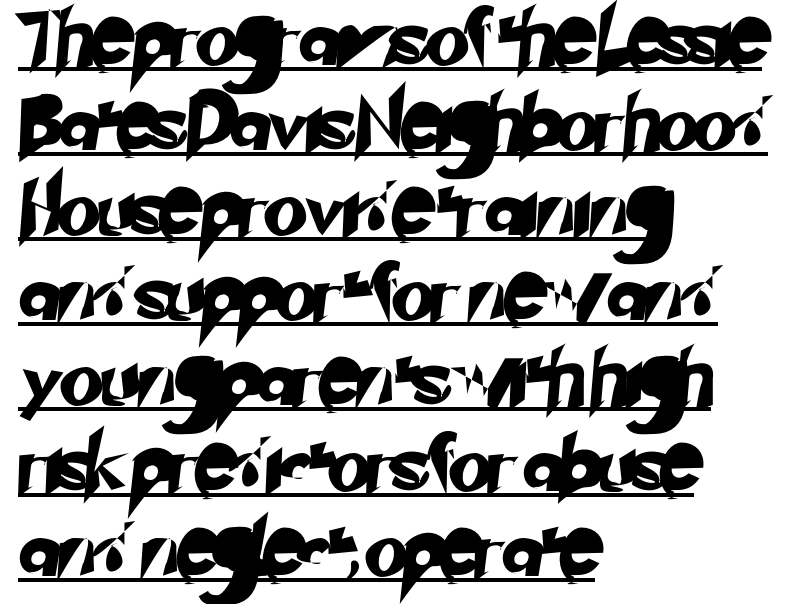
{"serif": "no", "width": "normal", "stroke_contrast": "low", "x_height": "small", "monospaced": "no", "underline": "yes", "align": "left", "line_spacing": "normal", "line_spacing_ratio": 1.52, "letter_spacing": "normal", "letter_spacing_em": 0.0, "glyph_px": 56}
